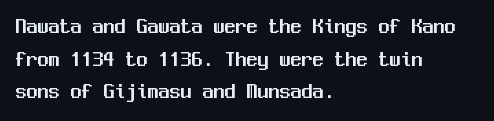
The image shows 22 px text type, upright; set left-aligned, normal line spacing (1.48x), normal letter spacing, not underlined.
